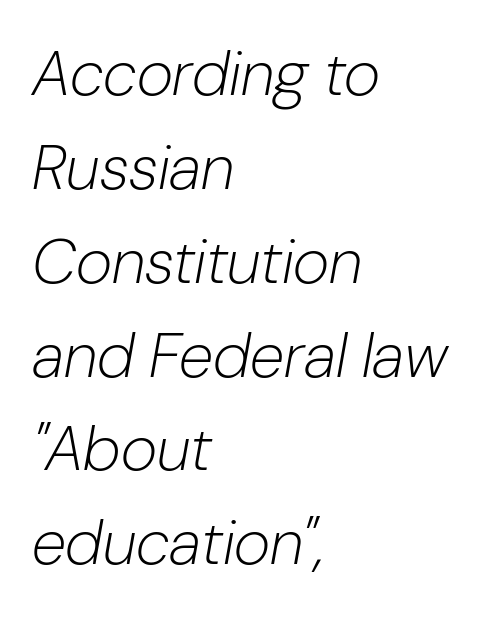
{"italic": "yes", "lean": "right", "slant_degrees": 10, "bold": "no", "weight": "light", "width": "normal", "stroke_contrast": "low", "x_height": "medium", "monospaced": "no", "underline": "no", "align": "left", "line_spacing": "normal", "line_spacing_ratio": 1.49, "letter_spacing": "normal", "letter_spacing_em": 0.0, "glyph_px": 63}
